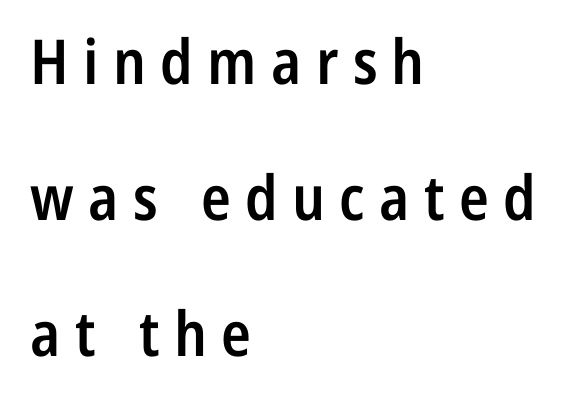
Descender tails drop into unmarked territory. Proportional: the letters do not fall into vertical columns. The typeface chosen for these lines omits serifs. A typesetter would call this leading open, well beyond the default. Every row of glyphs begins at an identical x-position on the left. Posture: upright roman.
